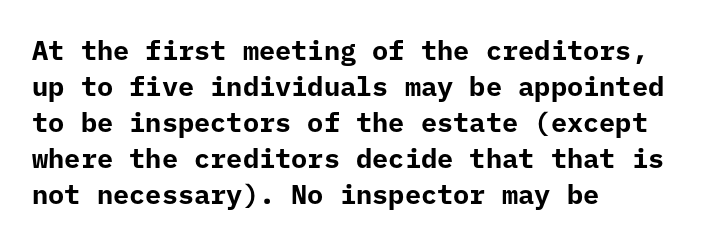
The image shows 27 px bold type, upright; set left-aligned, normal line spacing (1.33x), normal letter spacing, not underlined.
